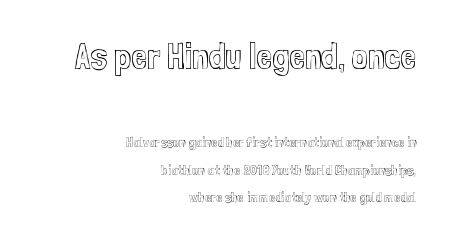
{"italic": "no", "width": "condensed", "x_height": "medium", "monospaced": "no", "underline": "no", "align": "right", "line_spacing": "loose", "line_spacing_ratio": 1.96, "letter_spacing": "normal", "letter_spacing_em": 0.0, "larger_block": "first", "size_ratio": 2.57, "glyph_px": 36}
